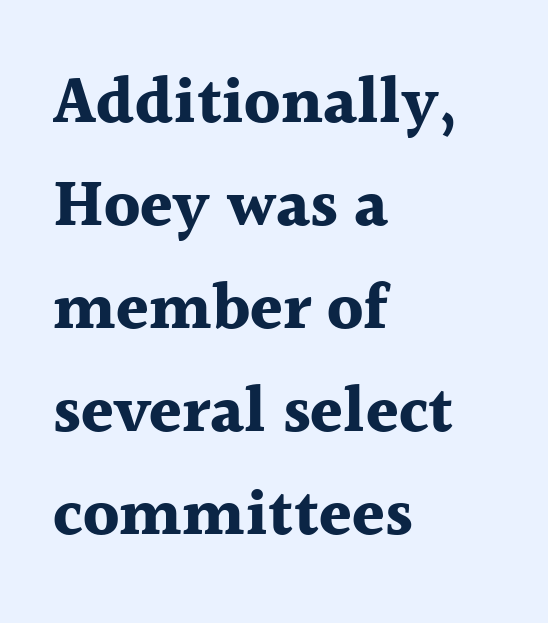
Check under the words: just untouched page. Nope, not italic — everything's standing straight. Quick note: interline space is typical. Students, this is bold: see how much ink each stroke carries. A student would call this left alignment; a typographer would say flush left, rag right.
